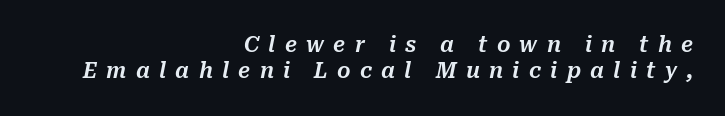
{"italic": "yes", "lean": "right", "slant_degrees": 10, "underline": "no", "align": "right", "line_spacing_ratio": 1.22, "letter_spacing": "wide", "letter_spacing_em": 0.44, "glyph_px": 21}
